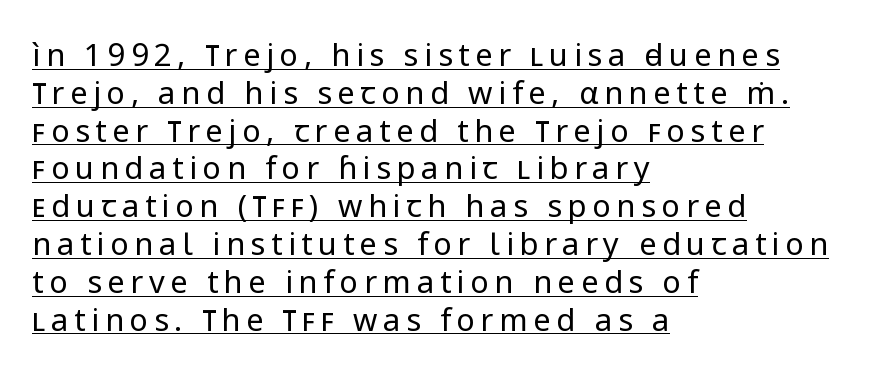
The image shows 31 px regular-weight sans-serif type, upright; set left-aligned, line spacing 1.22x, underlined; low stroke contrast and a medium x-height.
